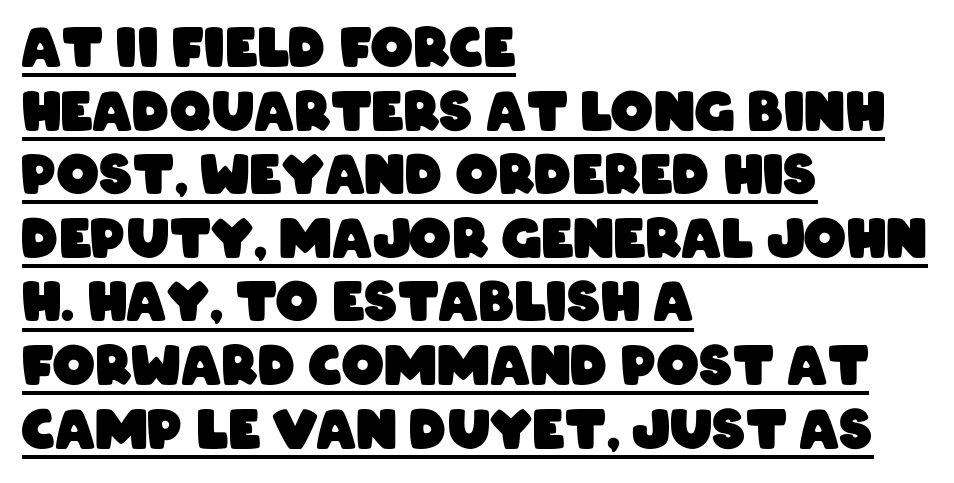
Standard letterfit; no display-style spreading of the glyphs. The rendered words wear a rule along their underside. Line beginnings align vertically; line endings do not. The rendering uses natural spacing where letterforms have individual widths. No feet cap the strokes, marking this as sans-serif type. I'd describe the lettering as bold — thick and assertive.
